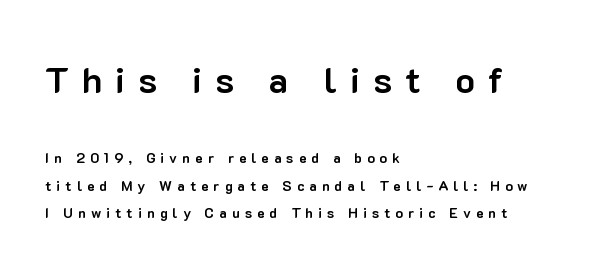
{"serif": "no", "italic": "no", "bold": "yes", "weight": "bold", "width": "normal", "stroke_contrast": "low", "x_height": "medium", "monospaced": "no", "underline": "no", "align": "left", "line_spacing": "loose", "line_spacing_ratio": 1.96, "letter_spacing": "wide", "letter_spacing_em": 0.36, "larger_block": "first", "size_ratio": 2.57, "glyph_px": 36}
